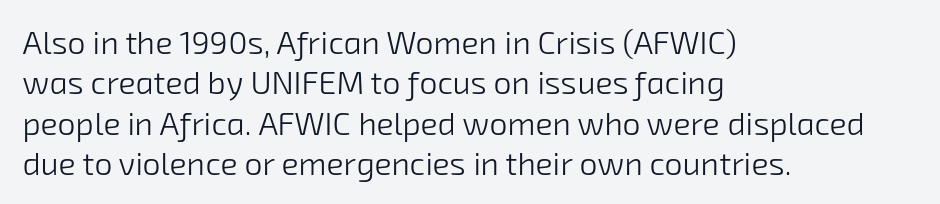
The image shows 32 px light sans-serif type; set left-aligned, normal line spacing (1.26x), normal letter spacing, not underlined; low stroke contrast and a medium x-height.
